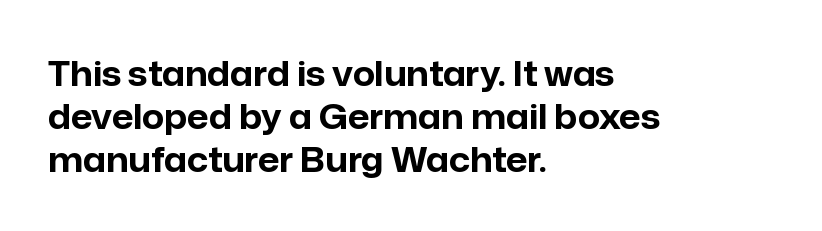
The image shows 34 px bold sans-serif type, upright; set left-aligned, normal line spacing (1.26x), normal letter spacing, not underlined; low stroke contrast and a medium x-height.
